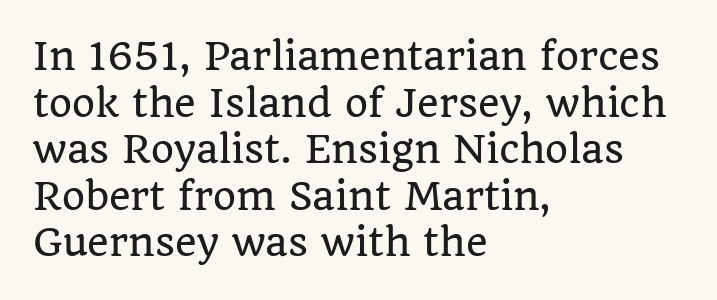
Q: Is the text italic (slanted)? A: No, it is upright.
Q: Is the typeface a serif or a sans-serif typeface? A: Serif.
Q: Is the text underlined? A: No.
Q: How is the paragraph aligned? A: Left-aligned.
Q: Is the spacing between letters normal or unusually wide? A: Normal.
Q: Is the spacing between lines tight, normal or loose? A: Normal.
Q: Width (condensed, normal, or wide)? A: Normal.
Q: Stroke contrast? A: Low.
Q: x-height? A: Large.
Q: Monospaced? A: No.
